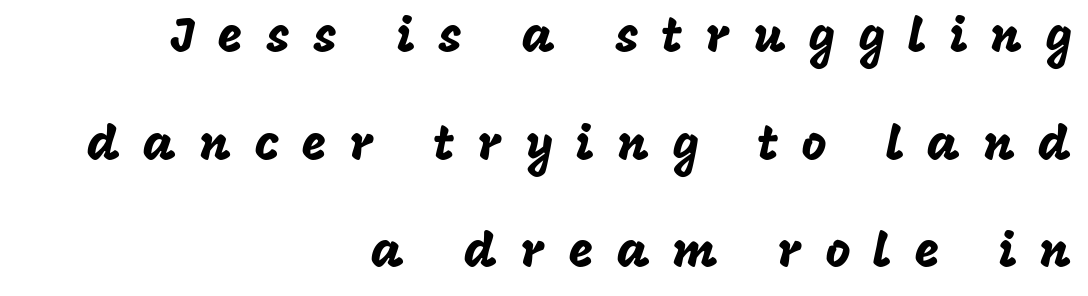
{"serif": "no", "width": "normal", "stroke_contrast": "low", "x_height": "large", "monospaced": "no", "underline": "no", "align": "right", "line_spacing": "loose", "line_spacing_ratio": 2.24, "letter_spacing": "wide", "letter_spacing_em": 0.48, "glyph_px": 48}
